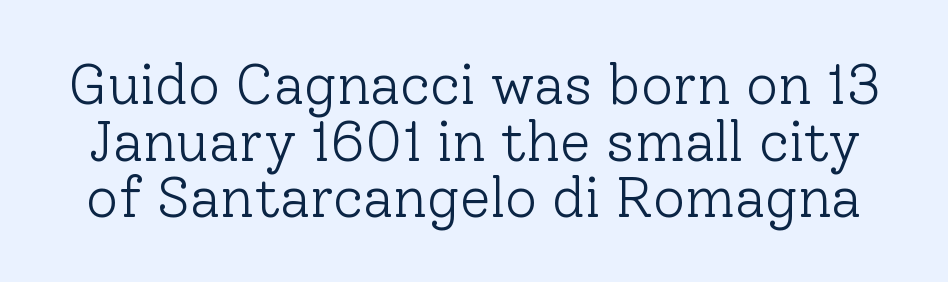
{"serif": "yes", "italic": "no", "bold": "no", "weight": "light", "width": "normal", "stroke_contrast": "low", "x_height": "medium", "monospaced": "no", "underline": "no", "line_spacing": "tight", "line_spacing_ratio": 1.01, "letter_spacing": "normal", "letter_spacing_em": 0.0, "glyph_px": 56}
